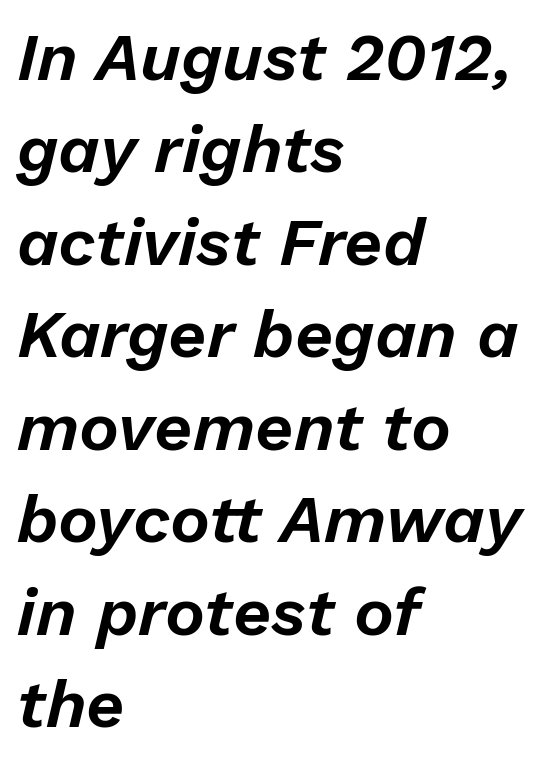
Q: Is the text italic (slanted)? A: Yes, it leans right by about 13 degrees.
Q: Is the text underlined? A: No.
Q: How is the paragraph aligned? A: Left-aligned.
Q: Is the spacing between letters normal or unusually wide? A: Normal.
Q: Is the spacing between lines tight, normal or loose? A: Normal.
Q: Width (condensed, normal, or wide)? A: Normal.
Q: Stroke contrast? A: Low.
Q: x-height? A: Medium.
Q: Monospaced? A: No.
